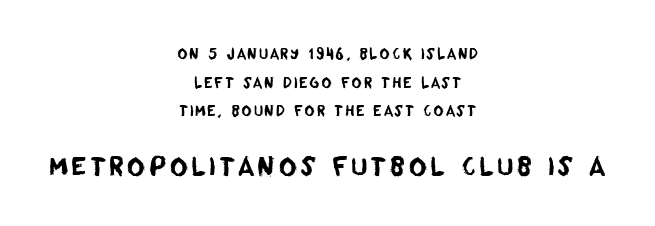
Q: Is the text underlined? A: No.
Q: How is the paragraph aligned? A: Centered.
Q: Is the spacing between lines tight, normal or loose? A: Loose.
Q: Which block of text is set in a larger size, the first (top) or the second (bottom)? A: The second (bottom) one.
